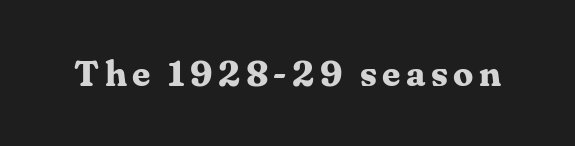
The image shows 36 px bold serif type, upright; set not underlined; medium stroke contrast and a medium x-height.
